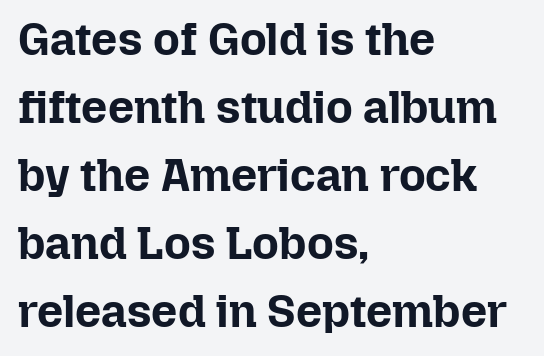
Students, note that the glyphs here touch the page at normal intervals. The passage shown is typed in a proportional face where columns would drift. Its strokes are broad and dark, the hallmark of bold type. The letters stand upright; this is a roman face. Compared with a centered layout, this one pins lines to the left instead. Nobody drew a line under any word here.
